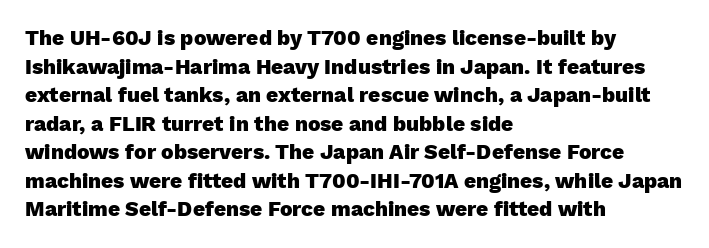
{"italic": "no", "bold": "yes", "underline": "no", "align": "left", "line_spacing": "normal", "line_spacing_ratio": 1.36, "letter_spacing": "normal", "letter_spacing_em": 0.0, "glyph_px": 21}
